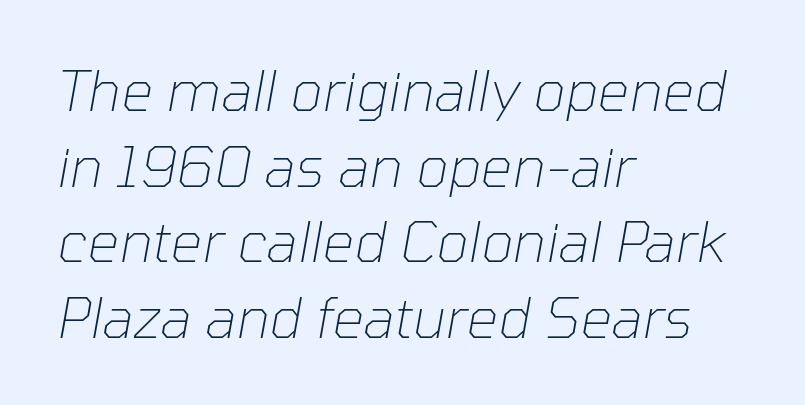
{"italic": "yes", "lean": "right", "slant_degrees": 10, "bold": "no", "weight": "thin", "width": "normal", "stroke_contrast": "low", "x_height": "medium", "monospaced": "no", "underline": "no", "align": "left", "line_spacing": "normal", "line_spacing_ratio": 1.35, "letter_spacing": "normal", "letter_spacing_em": 0.0, "glyph_px": 56}
